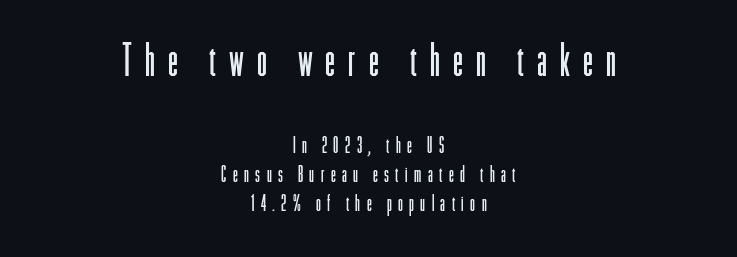
The image shows 45 px light, condensed sans-serif type, upright; set centered, normal line spacing (1.3x), unusually wide letter spacing (+0.29 em), not underlined; the first (top) block is 2.05x larger; low stroke contrast and a medium x-height.
